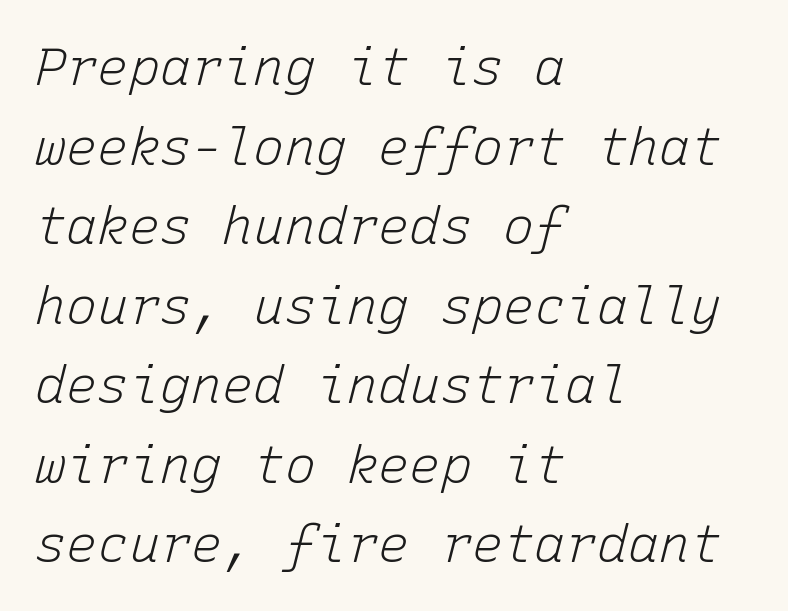
{"italic": "yes", "lean": "right", "slant_degrees": 15, "bold": "no", "weight": "light", "width": "normal", "stroke_contrast": "low", "x_height": "medium", "monospaced": "yes", "underline": "no", "align": "left", "line_spacing": "normal", "line_spacing_ratio": 1.53, "letter_spacing": "normal", "letter_spacing_em": 0.0, "glyph_px": 52}
